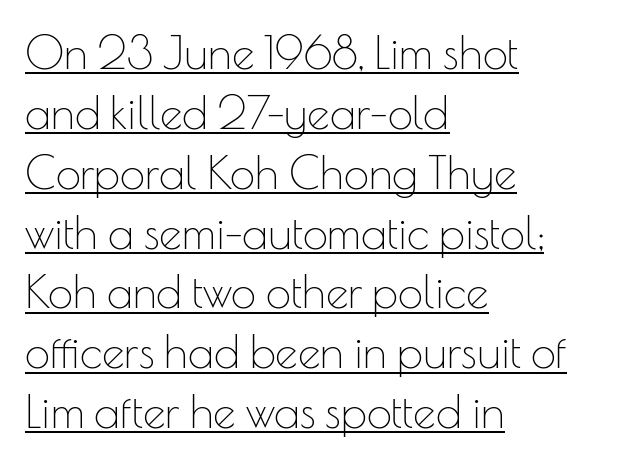
Q: Is the text bold? A: No.
Q: Is the text italic (slanted)? A: No, it is upright.
Q: Is the typeface a serif or a sans-serif typeface? A: Sans-serif.
Q: Is the text underlined? A: Yes.
Q: How is the paragraph aligned? A: Left-aligned.
Q: Is the spacing between letters normal or unusually wide? A: Normal.
Q: Is the spacing between lines tight, normal or loose? A: Normal.
Q: Width (condensed, normal, or wide)? A: Normal.
Q: Stroke contrast? A: Low.
Q: x-height? A: Small.
Q: Monospaced? A: No.
